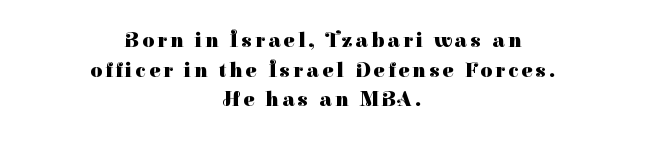
Q: Is the text bold? A: Yes.
Q: Is the text italic (slanted)? A: No, it is upright.
Q: Is the text underlined? A: No.
Q: How is the paragraph aligned? A: Centered.
Q: Is the spacing between lines tight, normal or loose? A: Normal.
